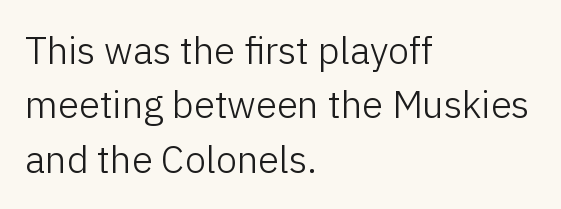
Reading down the block, your eye returns to a fixed left position each line. Horizontal bands of white between lines are of average thickness. Think of a printed novel: that variable character pitch is what you see here. Style check: upright. A sans-serif font was chosen for this passage.
